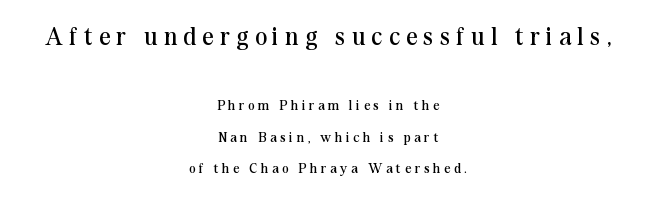
Between one letter and the next there's a generous, obvious gap. Typesetter's note — upper block bumped up in size, lower block left smaller. Letters rest on an invisible, unmarked baseline. The space between consecutive lines is lavish.
